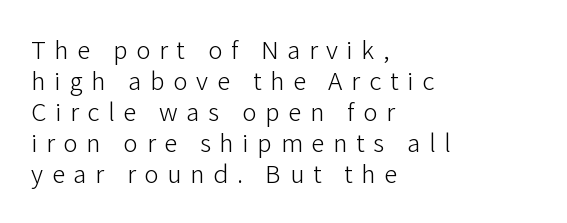
Reading down the block, your eye returns to a fixed left position each line. The font's upright variant was chosen for this text. Stems and bowls with no extra thickness — not bold. You could barely slide anything between these rows. Rule under the text: the space is simply empty. Loose tracking; the words dissolve into strings of separated letters.
